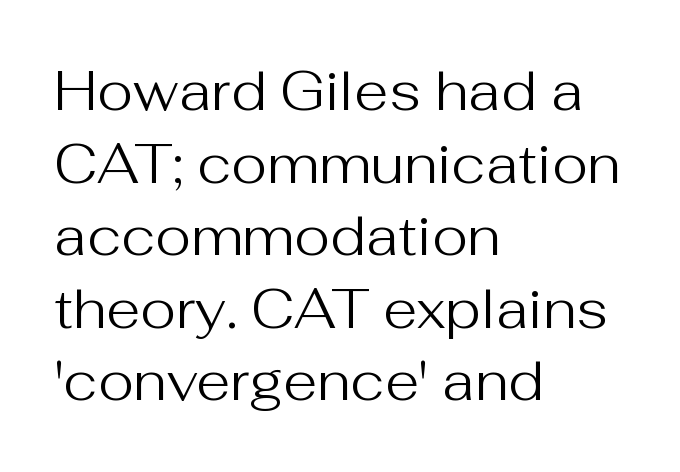
{"serif": "no", "italic": "no", "bold": "no", "weight": "regular", "width": "normal", "stroke_contrast": "medium", "x_height": "medium", "monospaced": "no", "underline": "no", "align": "left", "line_spacing": "normal", "line_spacing_ratio": 1.32, "letter_spacing": "normal", "letter_spacing_em": 0.0, "glyph_px": 55}
